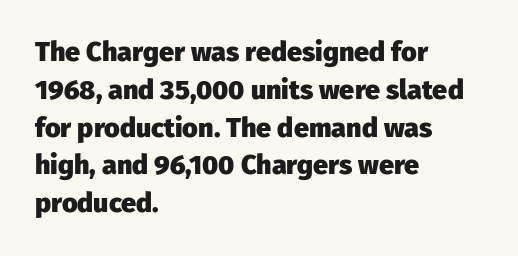
The image shows 27 px bold type, upright; set left-aligned, normal line spacing (1.4x), normal letter spacing, not underlined.
